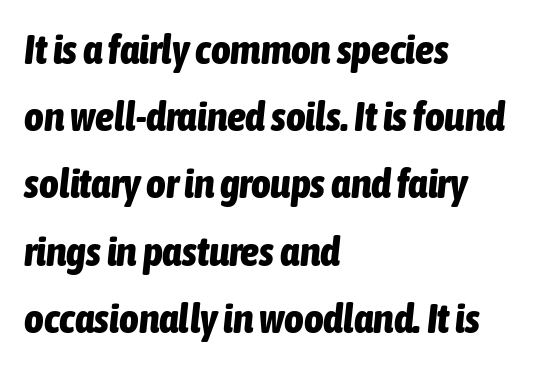
Q: Is the text bold? A: Yes.
Q: Is the text italic (slanted)? A: Yes, it leans right by about 6 degrees.
Q: Is the text underlined? A: No.
Q: How is the paragraph aligned? A: Left-aligned.
Q: Is the spacing between letters normal or unusually wide? A: Normal.
Q: Is the spacing between lines tight, normal or loose? A: Normal.
Q: Width (condensed, normal, or wide)? A: Condensed.
Q: Stroke contrast? A: Low.
Q: x-height? A: Medium.
Q: Monospaced? A: No.
